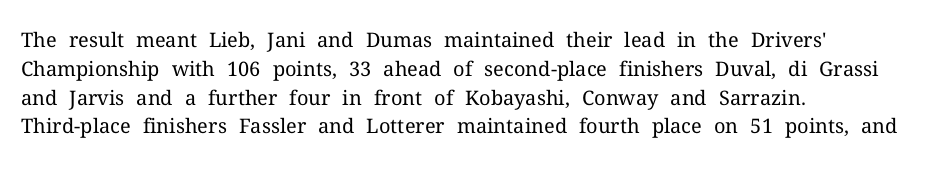
Q: Is the text bold? A: No.
Q: Is the text italic (slanted)? A: No, it is upright.
Q: Is the text underlined? A: No.
Q: How is the paragraph aligned? A: Left-aligned.
Q: Is the spacing between letters normal or unusually wide? A: Normal.
Q: Is the spacing between lines tight, normal or loose? A: Normal.
